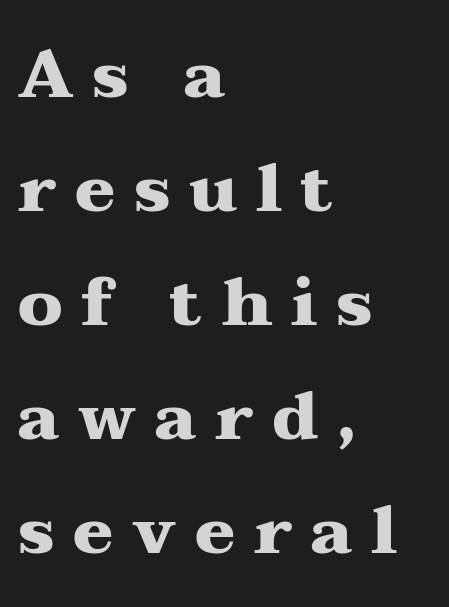
The designer left line spacing at the default. Where is the straight margin? On the left. Is the type bold? Yes — the strokes are clearly thick and heavy. The typography opts for an upright posture over an oblique one.
